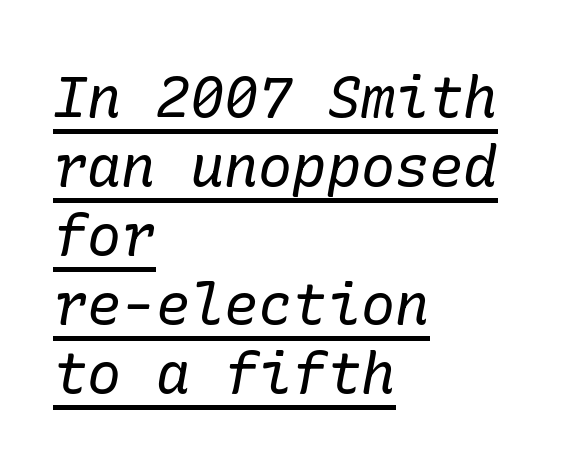
The face looks like a standard text weight, possibly lighter. You could call the tracking neutral — neither tight nor loose. Line starts are locked; line ends wander. Characters are canted at an angle relative to the baseline's perpendicular.
